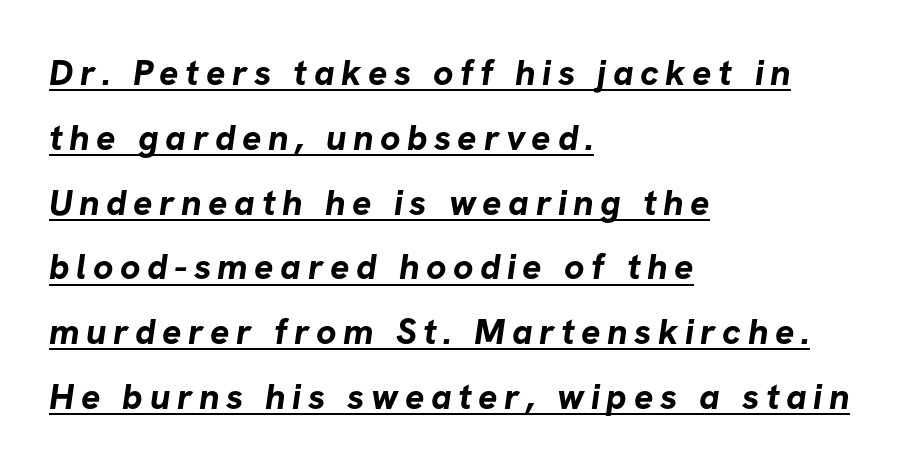
Q: Is the text bold? A: Yes.
Q: Is the typeface a serif or a sans-serif typeface? A: Sans-serif.
Q: Is the text underlined? A: Yes.
Q: How is the paragraph aligned? A: Left-aligned.
Q: Width (condensed, normal, or wide)? A: Normal.
Q: Stroke contrast? A: Low.
Q: x-height? A: Medium.
Q: Monospaced? A: No.
